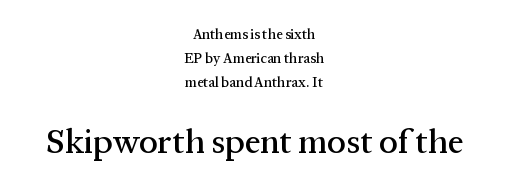
Is this a fixed-width face? No — the glyphs have proportional, varying widths. The gaps between neighbouring characters are ordinary and unremarkable. The designer left line spacing at the default. The lower block of text is set noticeably larger than the block above it.
